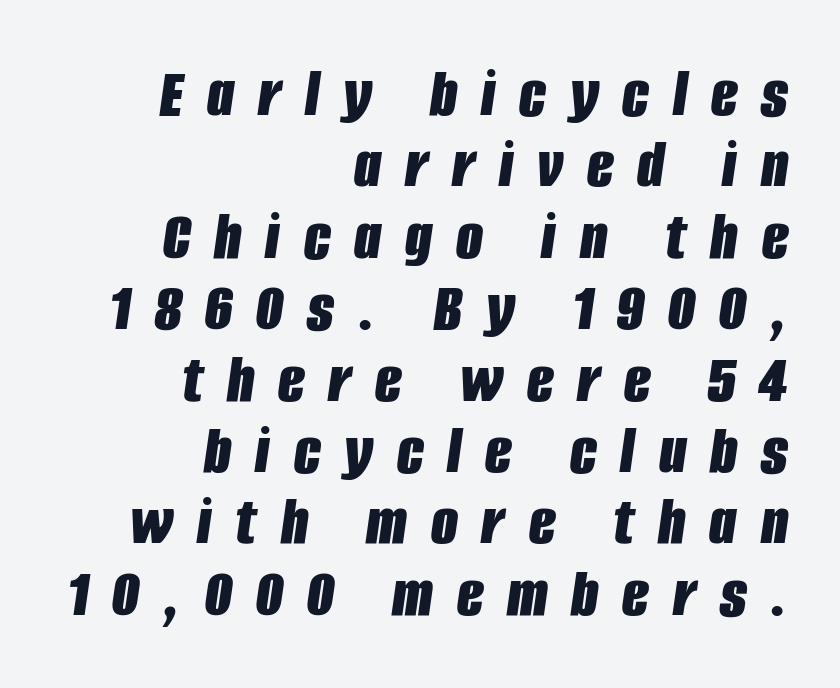
The font is running at its bold setting. This sample uses an oblique cut, with every glyph tilted off the vertical. Baseline-to-baseline distance is barely more than the letter height. Quick note: underline off. There is plenty of visible air inserted between adjacent glyphs. These lines are rendered in a variable-pitch font.
